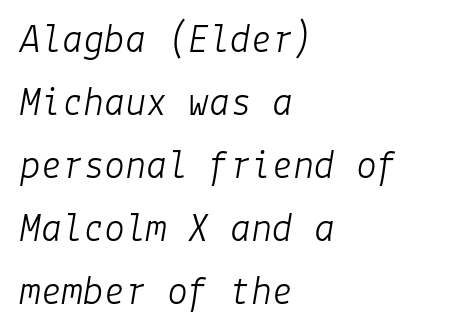
{"italic": "yes", "lean": "right", "slant_degrees": 9, "bold": "no", "weight": "light", "width": "normal", "stroke_contrast": "low", "x_height": "medium", "underline": "no", "align": "left", "line_spacing": "normal", "line_spacing_ratio": 1.5, "letter_spacing": "normal", "letter_spacing_em": 0.0, "glyph_px": 42}
